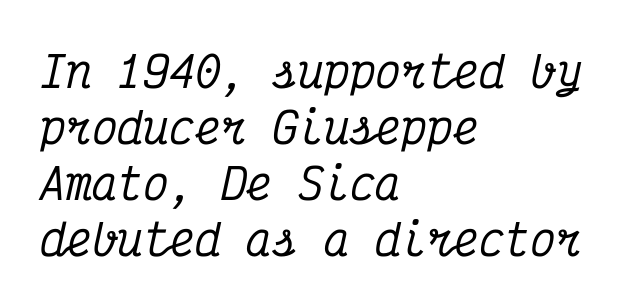
The image shows 43 px condensed serif type, italic (leaning right), monospaced; set left-aligned, normal line spacing (1.3x), normal letter spacing, not underlined; medium stroke contrast and a medium x-height.
